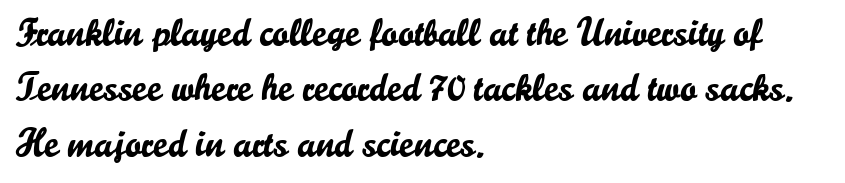
{"serif": "no", "width": "normal", "stroke_contrast": "low", "x_height": "small", "monospaced": "no", "underline": "no", "align": "left", "line_spacing": "normal", "line_spacing_ratio": 1.42, "letter_spacing": "normal", "letter_spacing_em": 0.0, "glyph_px": 39}
